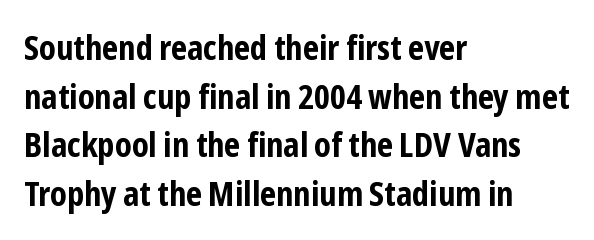
Q: Is the text bold? A: Yes.
Q: Is the text italic (slanted)? A: No, it is upright.
Q: Is the typeface a serif or a sans-serif typeface? A: Sans-serif.
Q: Is the text underlined? A: No.
Q: How is the paragraph aligned? A: Left-aligned.
Q: Is the spacing between letters normal or unusually wide? A: Normal.
Q: Is the spacing between lines tight, normal or loose? A: Normal.
Q: Width (condensed, normal, or wide)? A: Condensed.
Q: Stroke contrast? A: Low.
Q: x-height? A: Medium.
Q: Monospaced? A: No.
